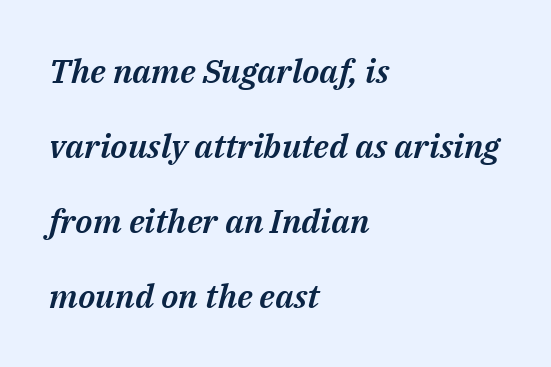
{"italic": "yes", "lean": "right", "slant_degrees": 14, "width": "normal", "stroke_contrast": "medium", "x_height": "medium", "monospaced": "no", "underline": "no", "align": "left", "line_spacing": "loose", "line_spacing_ratio": 2.27, "letter_spacing": "normal", "letter_spacing_em": 0.0, "glyph_px": 33}
